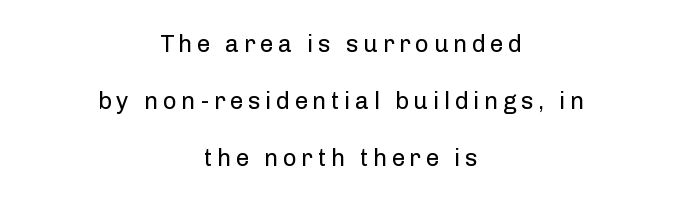
You can tell it's not italic because the verticals are truly vertical. Typeset on center — no edge is straight. The letterforms sit at book weight or below. Compared with typical paragraphs, the rows here are farther apart.
